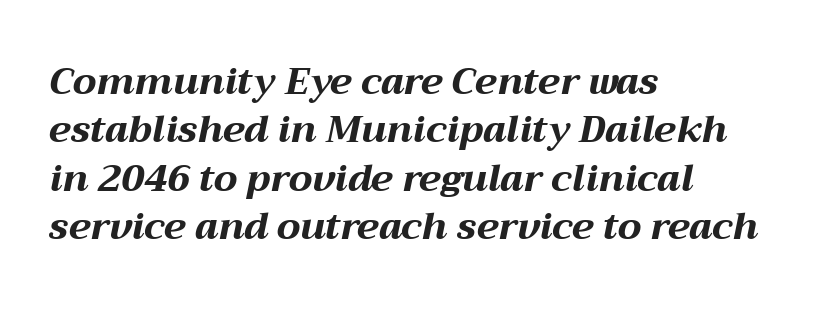
{"italic": "yes", "lean": "right", "slant_degrees": 12, "bold": "yes", "weight": "bold", "width": "wide", "stroke_contrast": "medium", "x_height": "medium", "monospaced": "no", "underline": "no", "align": "left", "line_spacing": "normal", "line_spacing_ratio": 1.31, "letter_spacing": "normal", "letter_spacing_em": 0.0, "glyph_px": 37}
